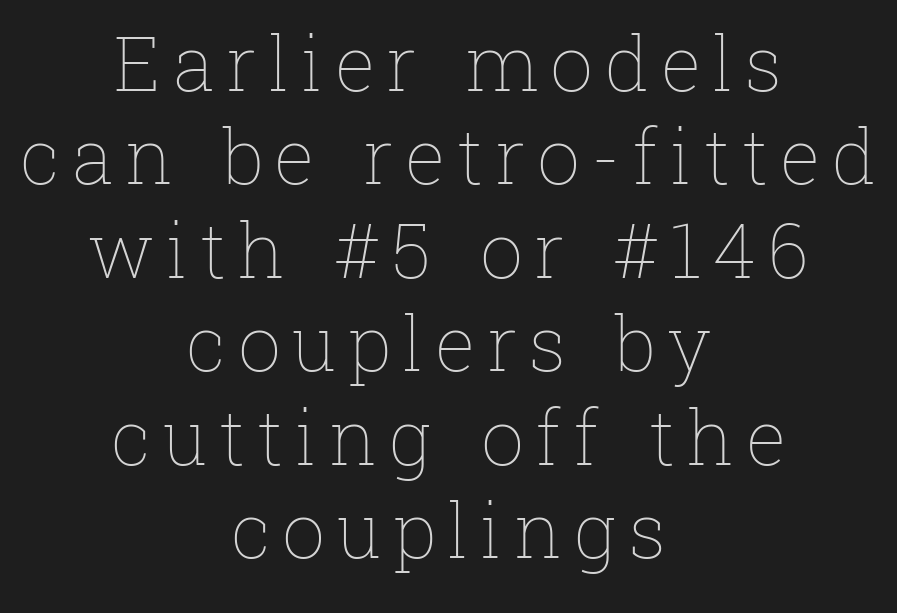
Posture: straight, roman, zero tilt. These lines are rendered in a variable-pitch font. The lines are quadded center. Anything drawn beneath the words? Only blank space.
